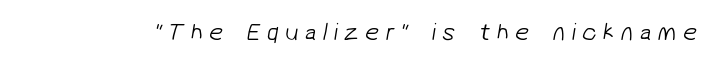
Weight: in the light-to-regular range. Lines of text with bare space underneath. The letters are spread apart with noticeably loose tracking.
